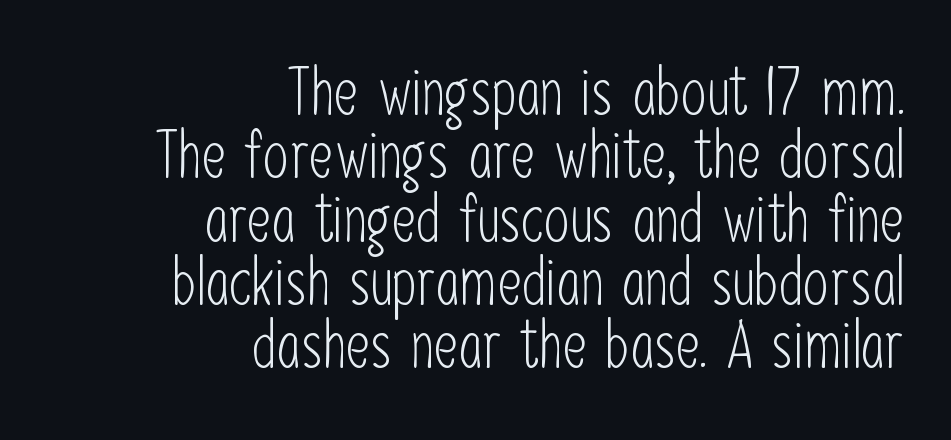
Q: Is the text bold? A: No.
Q: Is the text italic (slanted)? A: No, it is upright.
Q: Is the typeface a serif or a sans-serif typeface? A: Sans-serif.
Q: Is the text underlined? A: No.
Q: How is the paragraph aligned? A: Right-aligned.
Q: Is the spacing between letters normal or unusually wide? A: Normal.
Q: Is the spacing between lines tight, normal or loose? A: Tight.
Q: Width (condensed, normal, or wide)? A: Condensed.
Q: Stroke contrast? A: Low.
Q: x-height? A: Medium.
Q: Monospaced? A: No.
